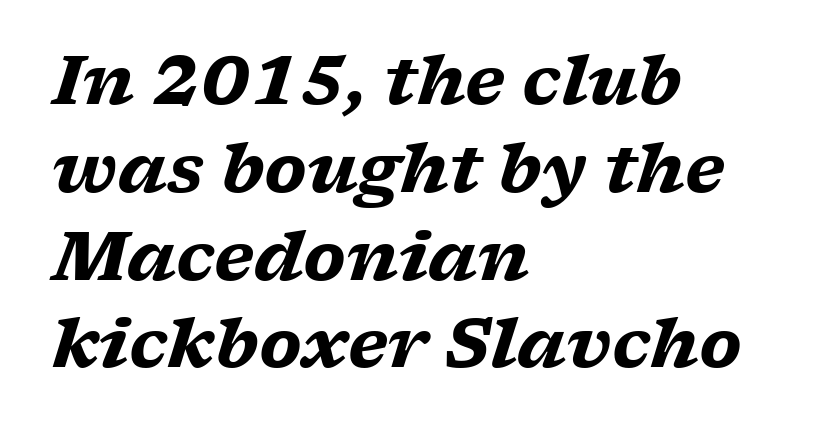
{"serif": "yes", "italic": "yes", "lean": "right", "slant_degrees": 17, "bold": "yes", "weight": "heavy", "width": "wide", "stroke_contrast": "low", "x_height": "medium", "monospaced": "no", "underline": "no", "align": "left", "line_spacing": "normal", "line_spacing_ratio": 1.31, "letter_spacing": "normal", "letter_spacing_em": 0.0, "glyph_px": 67}
